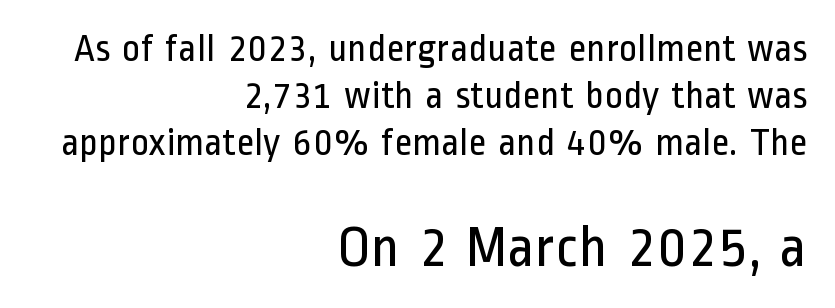
{"serif": "no", "italic": "no", "bold": "no", "weight": "regular", "width": "condensed", "stroke_contrast": "low", "x_height": "medium", "monospaced": "no", "underline": "no", "align": "right", "line_spacing_ratio": 1.2, "letter_spacing": "normal", "letter_spacing_em": 0.0, "larger_block": "second", "size_ratio": 1.51, "glyph_px": 59}
